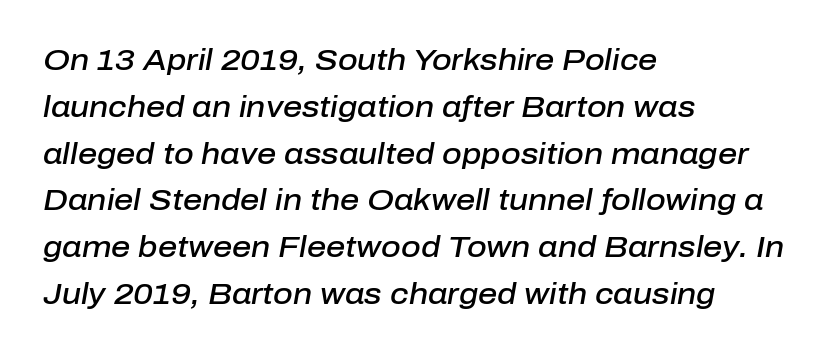
The image shows 30 px semibold type, italic (leaning right); set left-aligned, normal line spacing (1.56x), normal letter spacing, not underlined; low stroke contrast and a medium x-height.
